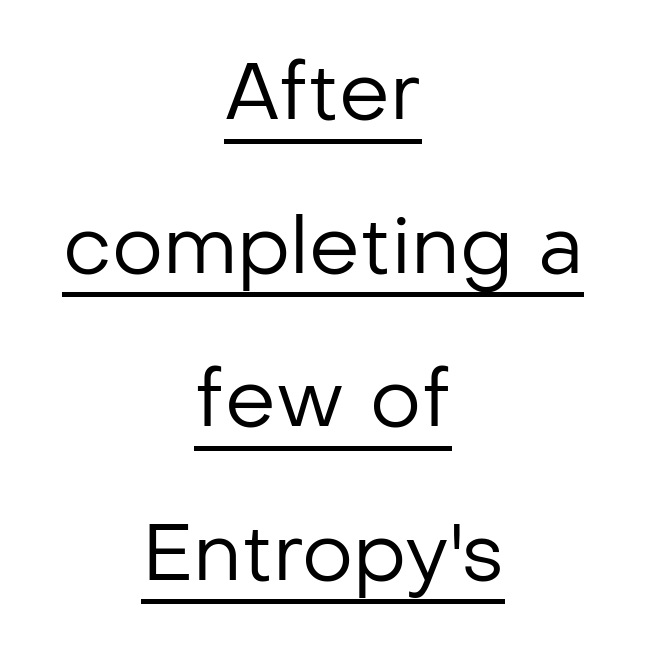
In designer terms, the underline attribute is active on this setting. Posture: upright roman. What's the leading like? Stretched, with rows far apart. Note the varied advance widths — an 'i' is clearly narrower than an 'm'. Tracking here is standard; glyphs follow each other at the usual distance. Line starts and ends both wander, symmetrically.
